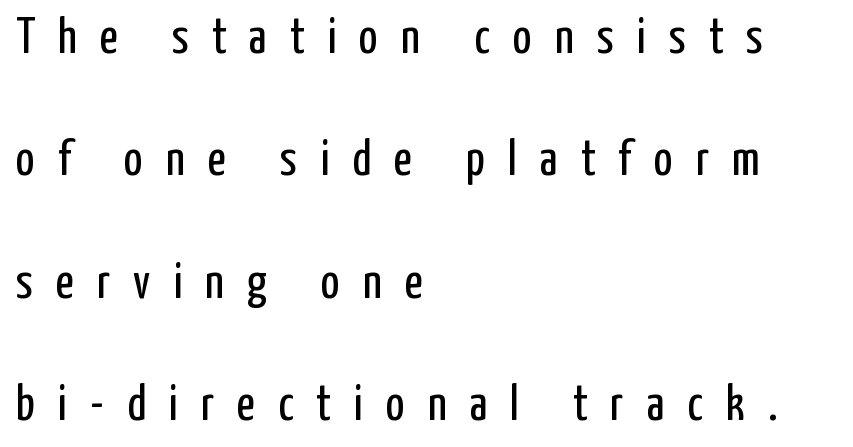
Students, observe: this is what heavily led, spacious text looks like. Letterform terminals end flat and unadorned throughout the passage. No heavy texture on the line: the type isn't bold. The lines are quadded left.
